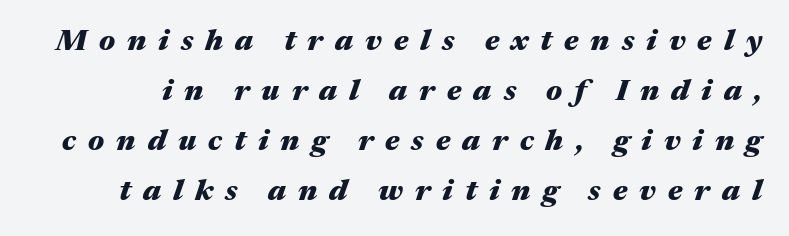
The image shows 30 px heavy, wide type, italic (leaning right); set normal line spacing (1.67x), unusually wide letter spacing (+0.4 em), not underlined; medium stroke contrast and a medium x-height.
